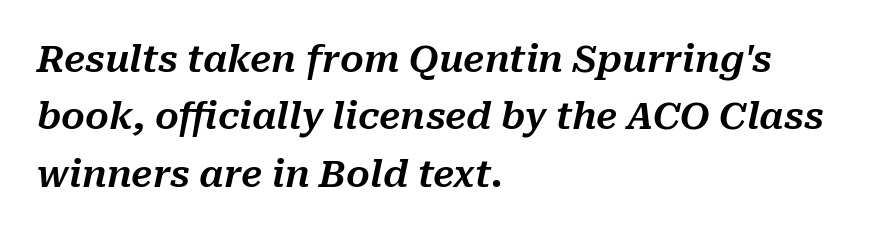
{"italic": "yes", "lean": "right", "slant_degrees": 10, "width": "normal", "stroke_contrast": "medium", "x_height": "medium", "monospaced": "no", "underline": "no", "align": "left", "line_spacing": "normal", "line_spacing_ratio": 1.55, "letter_spacing": "normal", "letter_spacing_em": 0.0, "glyph_px": 37}
